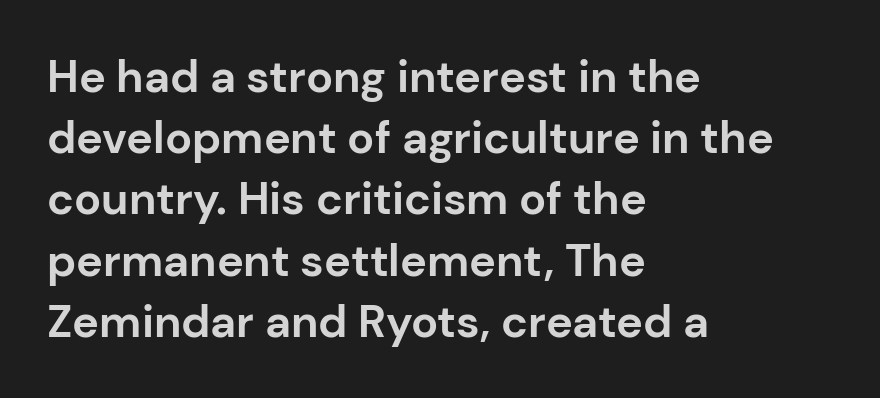
Heft: maximum for text — a bold. Is the block centered? No — it sits flush against the left margin. The designer went with a sans here, leaving each stem footless. Think of a printed novel: that variable character pitch is what you see here.
